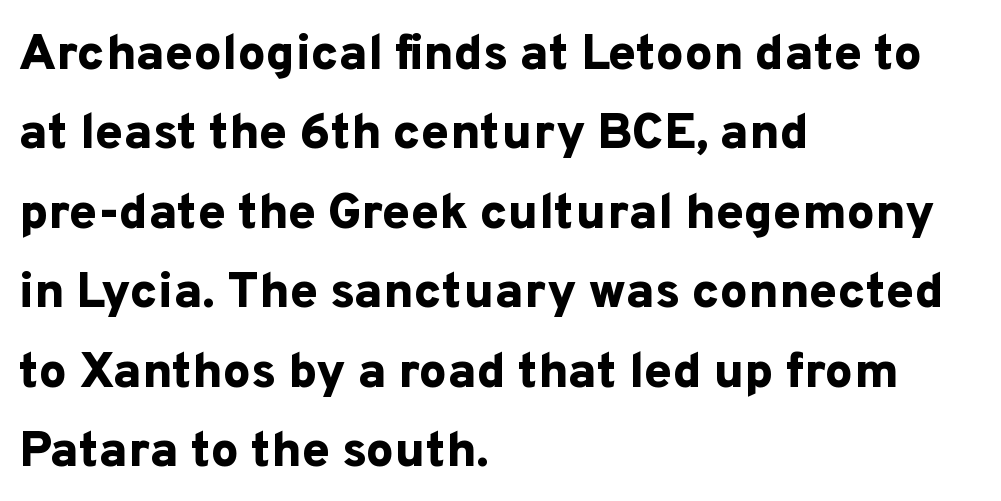
The image shows 50 px bold sans-serif type, upright; set left-aligned, normal line spacing (1.59x), normal letter spacing, not underlined; low stroke contrast and a medium x-height.
